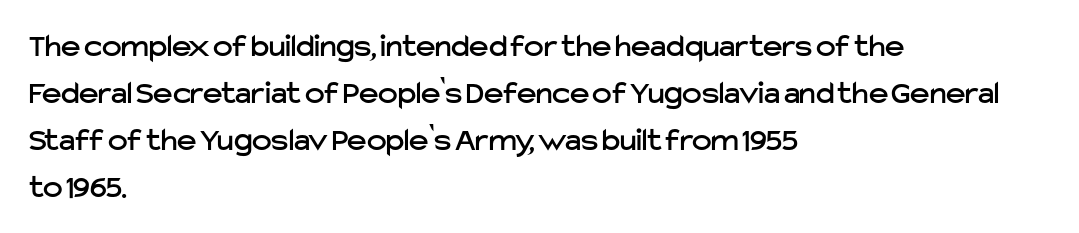
Q: Is the text italic (slanted)? A: No, it is upright.
Q: Is the typeface a serif or a sans-serif typeface? A: Sans-serif.
Q: Is the text underlined? A: No.
Q: How is the paragraph aligned? A: Left-aligned.
Q: Is the spacing between letters normal or unusually wide? A: Normal.
Q: Is the spacing between lines tight, normal or loose? A: Normal.
Q: Width (condensed, normal, or wide)? A: Normal.
Q: Stroke contrast? A: Low.
Q: x-height? A: Medium.
Q: Monospaced? A: No.
